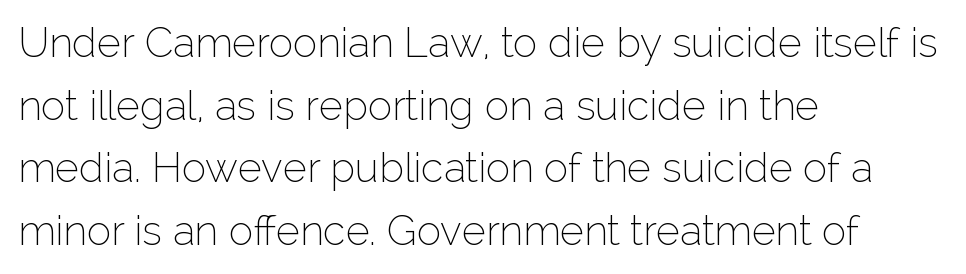
Q: Is the text bold? A: No.
Q: Is the text italic (slanted)? A: No, it is upright.
Q: Is the typeface a serif or a sans-serif typeface? A: Sans-serif.
Q: Is the text underlined? A: No.
Q: How is the paragraph aligned? A: Left-aligned.
Q: Is the spacing between letters normal or unusually wide? A: Normal.
Q: Is the spacing between lines tight, normal or loose? A: Normal.
Q: Width (condensed, normal, or wide)? A: Normal.
Q: Stroke contrast? A: Low.
Q: x-height? A: Medium.
Q: Monospaced? A: No.
